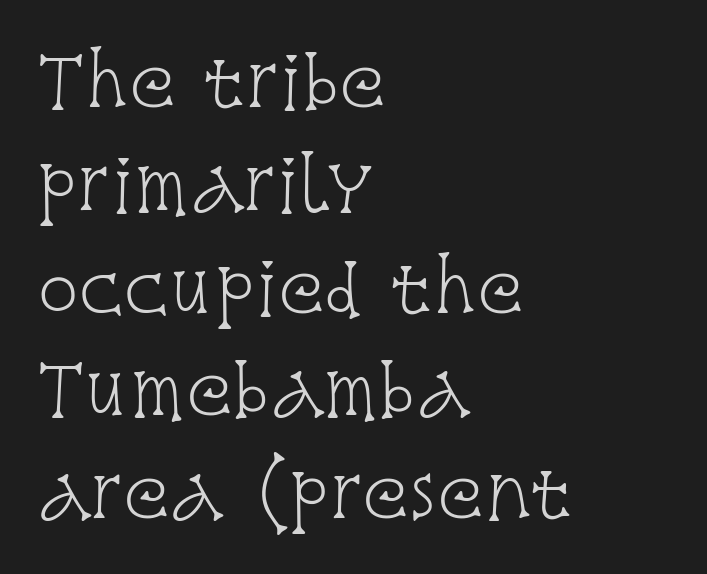
The image shows 69 px light, condensed serif type, upright; set left-aligned, normal line spacing (1.49x), normal letter spacing, not underlined; low stroke contrast and a large x-height.
